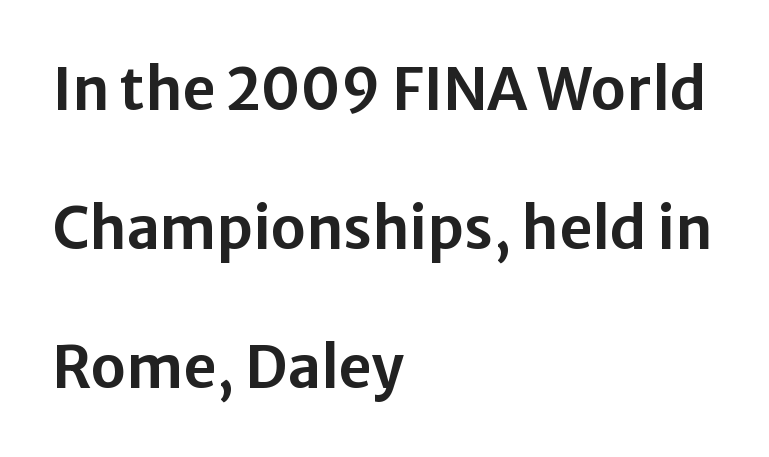
Q: Is the text italic (slanted)? A: No, it is upright.
Q: Is the typeface a serif or a sans-serif typeface? A: Sans-serif.
Q: Is the text underlined? A: No.
Q: How is the paragraph aligned? A: Left-aligned.
Q: Is the spacing between letters normal or unusually wide? A: Normal.
Q: Is the spacing between lines tight, normal or loose? A: Loose.
Q: Width (condensed, normal, or wide)? A: Normal.
Q: Stroke contrast? A: Low.
Q: x-height? A: Medium.
Q: Monospaced? A: No.
